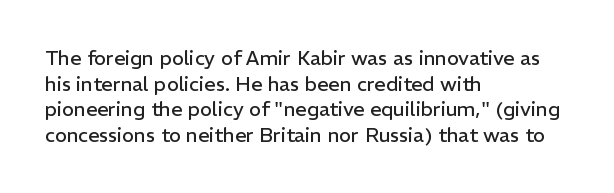
Q: Is the text bold? A: No.
Q: Is the text italic (slanted)? A: No, it is upright.
Q: Is the text underlined? A: No.
Q: How is the paragraph aligned? A: Left-aligned.
Q: Is the spacing between letters normal or unusually wide? A: Normal.
Q: Is the spacing between lines tight, normal or loose? A: Normal.
